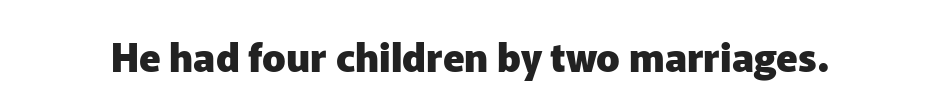
{"serif": "no", "italic": "no", "bold": "yes", "weight": "heavy", "width": "normal", "stroke_contrast": "low", "x_height": "medium", "monospaced": "no", "underline": "no", "letter_spacing": "normal", "letter_spacing_em": 0.0, "glyph_px": 39}
